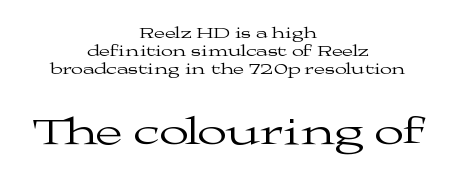
{"serif": "yes", "italic": "no", "bold": "no", "weight": "regular", "width": "wide", "stroke_contrast": "medium", "x_height": "medium", "monospaced": "no", "underline": "no", "align": "center", "line_spacing": "tight", "line_spacing_ratio": 1.11, "letter_spacing": "normal", "letter_spacing_em": 0.0, "larger_block": "second", "size_ratio": 2.44, "glyph_px": 39}
